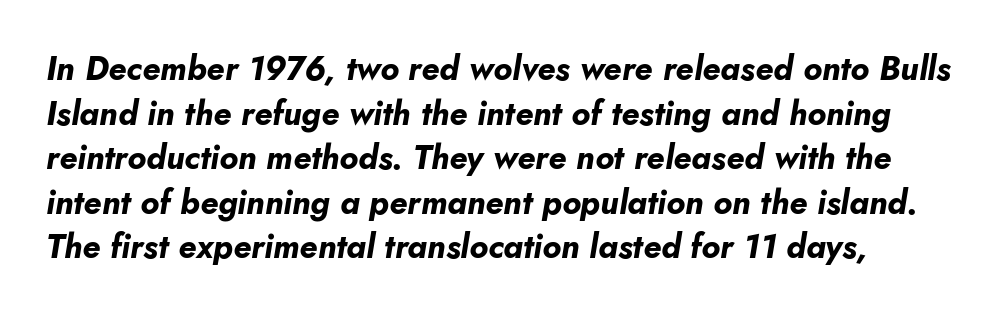
Q: Is the text bold? A: Yes.
Q: Is the text italic (slanted)? A: Yes, it leans right by about 10 degrees.
Q: Is the text underlined? A: No.
Q: Is the spacing between letters normal or unusually wide? A: Normal.
Q: Is the spacing between lines tight, normal or loose? A: Normal.
Q: Width (condensed, normal, or wide)? A: Normal.
Q: Stroke contrast? A: Low.
Q: x-height? A: Small.
Q: Monospaced? A: No.
